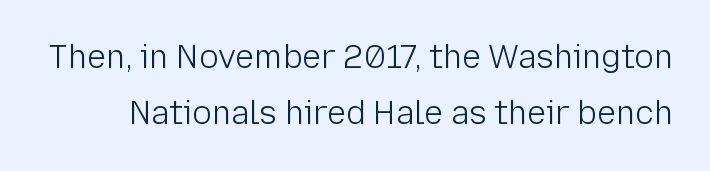
You can tell from the bare stems that sans-serif type was used. Tall strokes in this sample are plumb rather than angled. Each word holds together tightly as a unit, with standard inter-letter gaps. The strokes carry an ordinary text weight at most.
